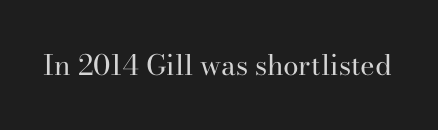
The passage shown is typed in a proportional face where columns would drift. Small tapered or slab feet sit at the stroke ends, so this counts as serif. Words appear dense and cohesive because spacing is normal. Ordinary non-slanted type is in use. Letters rest on an invisible, unmarked baseline. These glyphs show unthickened strokes, regular width or finer.
